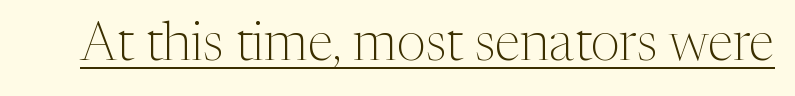
{"serif": "yes", "italic": "no", "bold": "no", "weight": "light", "width": "normal", "stroke_contrast": "medium", "x_height": "medium", "monospaced": "no", "underline": "yes", "letter_spacing": "normal", "letter_spacing_em": 0.0, "glyph_px": 53}
